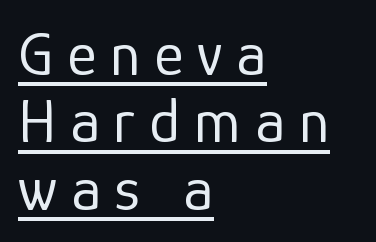
The image shows 63 px regular-weight sans-serif type, upright; set left-aligned, tight line spacing (1.07x), unusually wide letter spacing (+0.22 em), underlined; low stroke contrast and a medium x-height.
